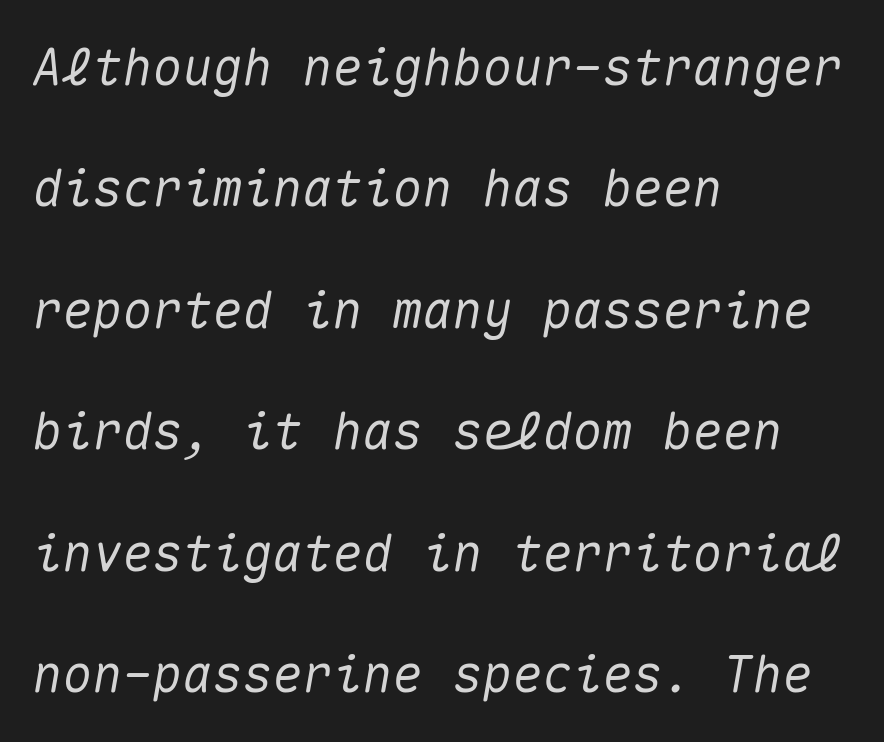
The image shows 50 px text type, italic (leaning right), monospaced; set left-aligned, loose line spacing (2.43x), normal letter spacing, not underlined; medium stroke contrast and a medium x-height.
